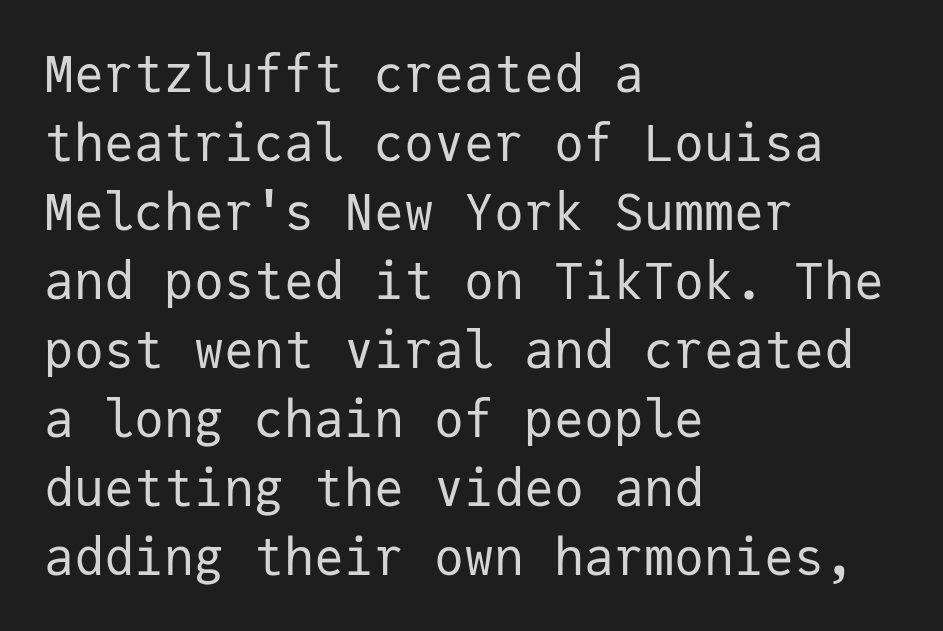
It's the straight-up-and-down kind of type. Letters rest on an invisible, unmarked baseline. Stem width sits at or under what a default text font uses. The lines sit at an ordinary, default distance from one another. Line beginnings align vertically; line endings do not. Observe the ordinary spacing: letters are neighbours, not strangers.
